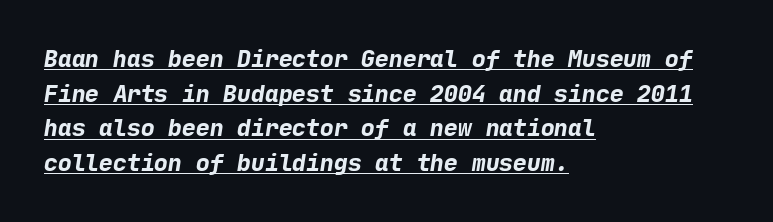
{"bold": "yes", "underline": "yes", "align": "left", "line_spacing": "normal", "line_spacing_ratio": 1.51, "letter_spacing": "normal", "letter_spacing_em": 0.0, "glyph_px": 23}
